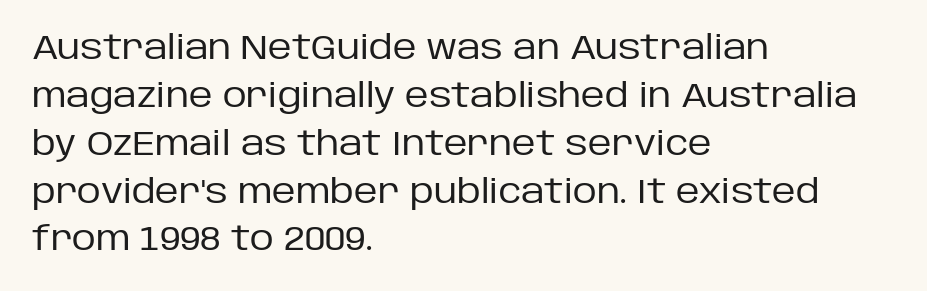
Q: Is the text bold? A: No.
Q: Is the text italic (slanted)? A: No, it is upright.
Q: Is the typeface a serif or a sans-serif typeface? A: Sans-serif.
Q: Is the text underlined? A: No.
Q: How is the paragraph aligned? A: Left-aligned.
Q: Is the spacing between letters normal or unusually wide? A: Normal.
Q: Is the spacing between lines tight, normal or loose? A: Normal.
Q: Width (condensed, normal, or wide)? A: Normal.
Q: Stroke contrast? A: Low.
Q: x-height? A: Large.
Q: Monospaced? A: No.
